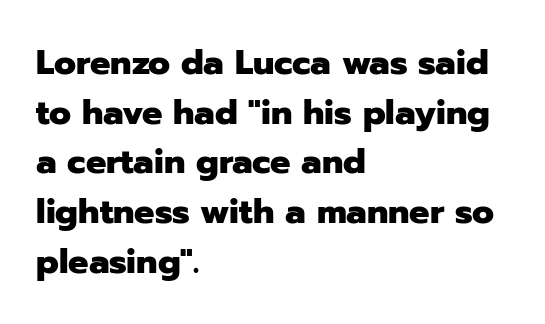
The image shows 34 px heavy sans-serif type, upright; set left-aligned, normal line spacing (1.46x), normal letter spacing, not underlined; low stroke contrast and a medium x-height.
